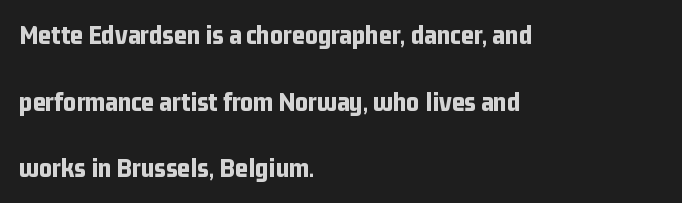
Q: Is the text bold? A: Yes.
Q: Is the text italic (slanted)? A: No, it is upright.
Q: Is the typeface a serif or a sans-serif typeface? A: Sans-serif.
Q: Is the text underlined? A: No.
Q: How is the paragraph aligned? A: Left-aligned.
Q: Is the spacing between letters normal or unusually wide? A: Normal.
Q: Is the spacing between lines tight, normal or loose? A: Loose.
Q: Width (condensed, normal, or wide)? A: Condensed.
Q: Stroke contrast? A: Low.
Q: x-height? A: Medium.
Q: Monospaced? A: No.
